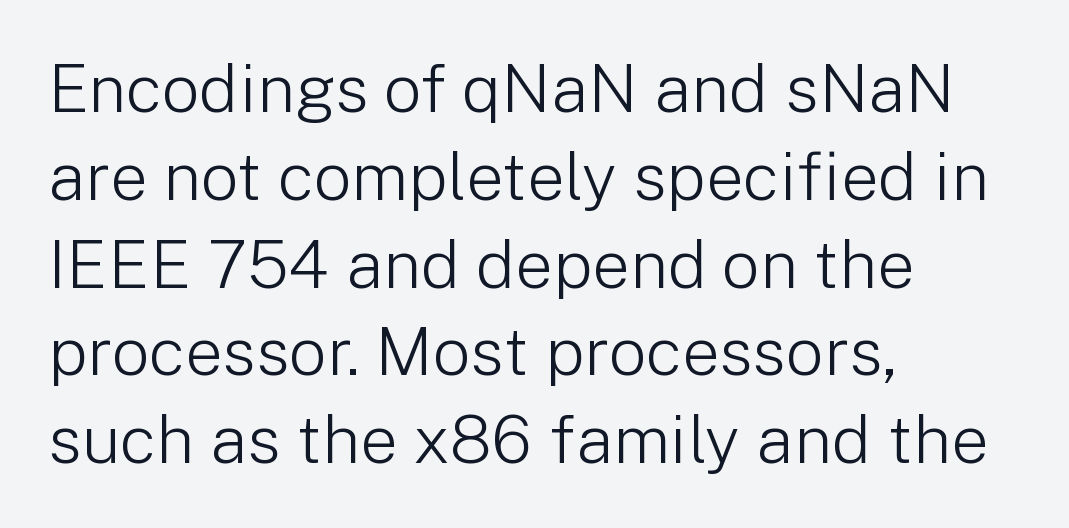
{"serif": "no", "italic": "no", "bold": "no", "weight": "light", "width": "normal", "stroke_contrast": "low", "x_height": "medium", "monospaced": "no", "underline": "no", "align": "left", "line_spacing": "normal", "line_spacing_ratio": 1.31, "letter_spacing": "normal", "letter_spacing_em": 0.0, "glyph_px": 67}
